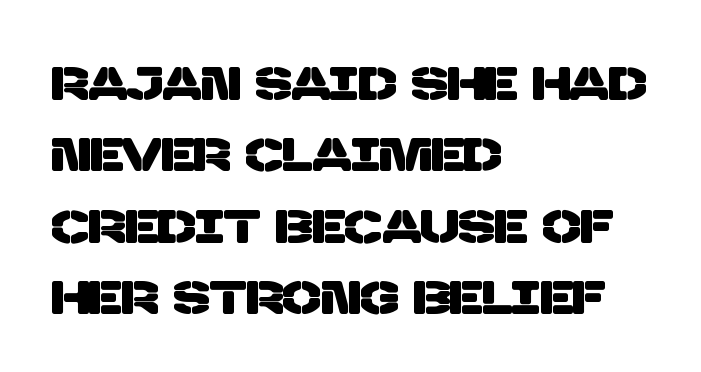
Proportional: the letters do not fall into vertical columns. You can tell from the bare stems that sans-serif type was used. Horizontal alignment here is leftward, the default for most running prose. Underline: absent.
